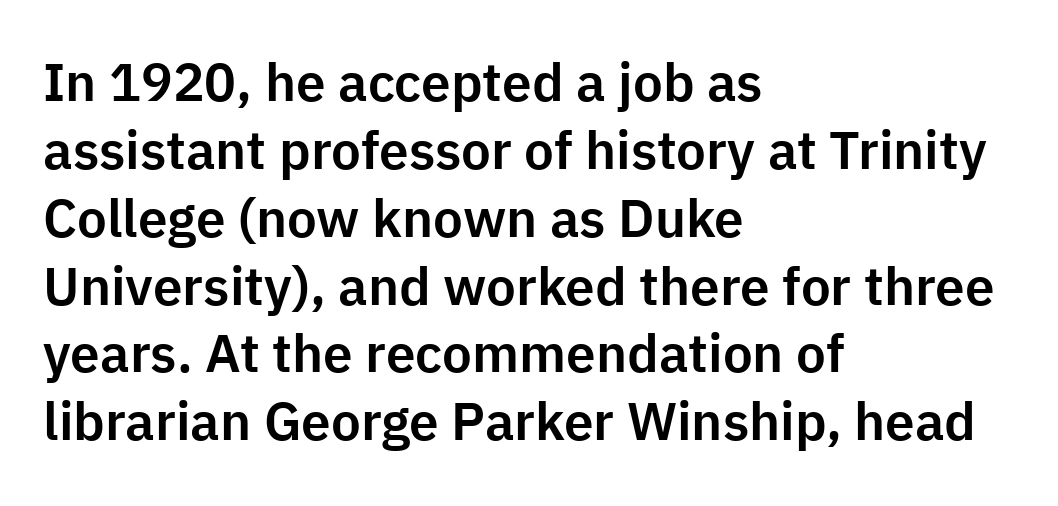
The image shows 53 px sans-serif type, upright; set left-aligned, normal line spacing (1.28x), normal letter spacing, not underlined; low stroke contrast and a medium x-height.
